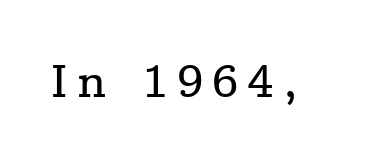
{"serif": "yes", "italic": "no", "width": "wide", "stroke_contrast": "low", "x_height": "medium", "monospaced": "no", "underline": "no", "glyph_px": 46}
